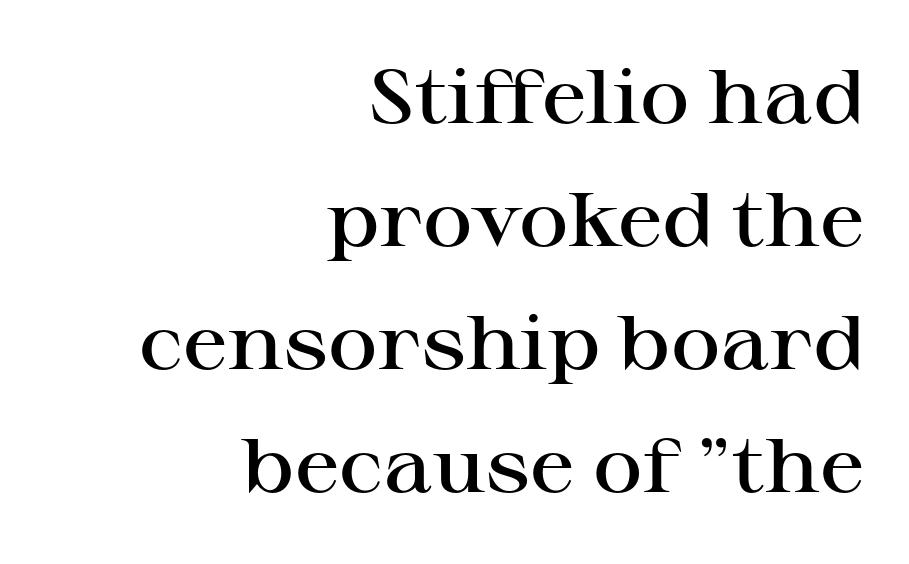
{"serif": "yes", "italic": "no", "bold": "semi", "weight": "semibold", "width": "wide", "stroke_contrast": "high", "x_height": "medium", "monospaced": "no", "underline": "no", "align": "right", "line_spacing": "normal", "line_spacing_ratio": 1.62, "letter_spacing": "normal", "letter_spacing_em": 0.0, "glyph_px": 76}
